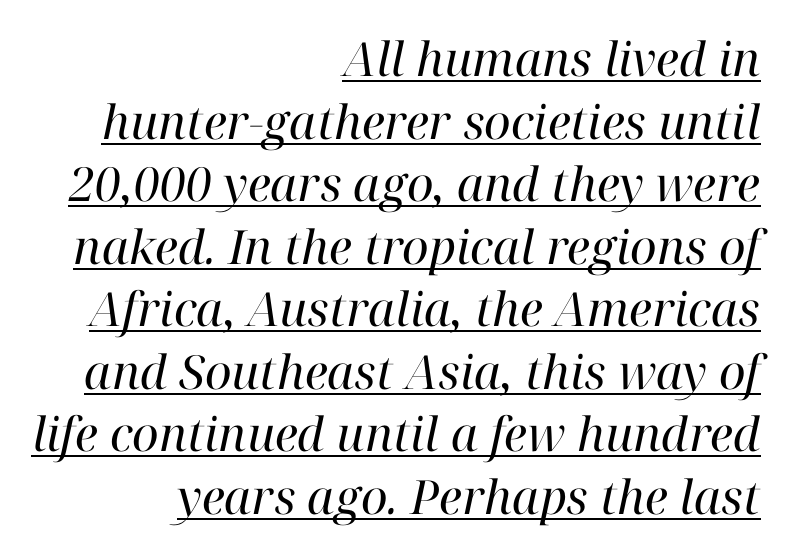
{"serif": "yes", "italic": "yes", "lean": "right", "slant_degrees": 12, "bold": "no", "weight": "regular", "width": "normal", "stroke_contrast": "high", "x_height": "medium", "monospaced": "no", "underline": "yes", "align": "right", "line_spacing": "normal", "line_spacing_ratio": 1.33, "letter_spacing": "normal", "letter_spacing_em": 0.0, "glyph_px": 47}
